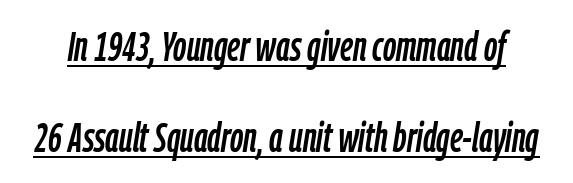
Q: Is the text italic (slanted)? A: Yes, it leans right by about 9 degrees.
Q: Is the text underlined? A: Yes.
Q: Is the spacing between letters normal or unusually wide? A: Normal.
Q: Is the spacing between lines tight, normal or loose? A: Loose.
Q: Width (condensed, normal, or wide)? A: Condensed.
Q: Stroke contrast? A: Low.
Q: x-height? A: Medium.
Q: Monospaced? A: No.
